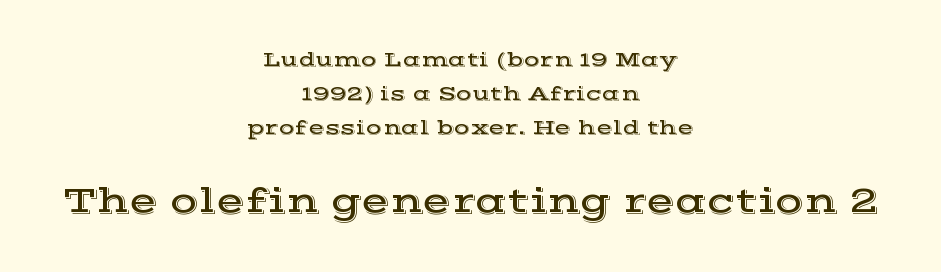
Q: Is the text italic (slanted)? A: No, it is upright.
Q: Is the typeface a serif or a sans-serif typeface? A: Serif.
Q: Is the text underlined? A: No.
Q: How is the paragraph aligned? A: Centered.
Q: Is the spacing between letters normal or unusually wide? A: Normal.
Q: Is the spacing between lines tight, normal or loose? A: Normal.
Q: Which block of text is set in a larger size, the first (top) or the second (bottom)? A: The second (bottom) one.
Q: Width (condensed, normal, or wide)? A: Wide.
Q: x-height? A: Medium.
Q: Monospaced? A: No.
